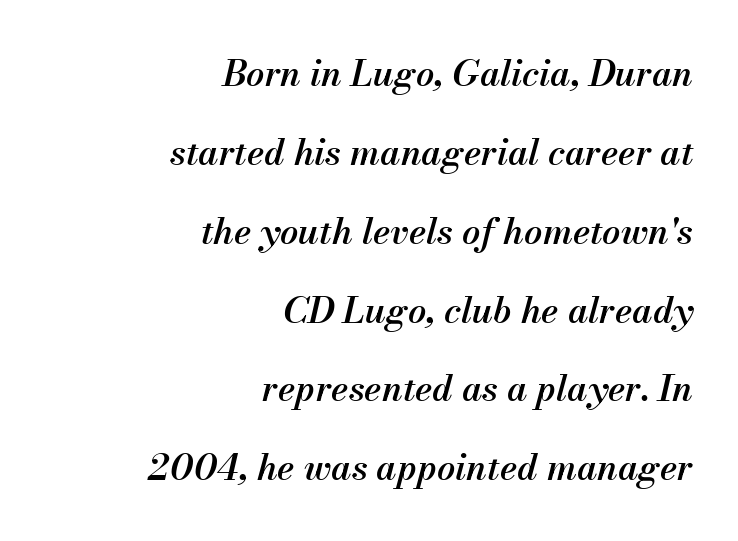
{"italic": "yes", "lean": "right", "slant_degrees": 13, "bold": "semi", "weight": "semibold", "width": "normal", "stroke_contrast": "medium", "x_height": "small", "monospaced": "no", "underline": "no", "align": "right", "line_spacing": "loose", "line_spacing_ratio": 2.19, "letter_spacing": "normal", "letter_spacing_em": 0.0, "glyph_px": 36}
